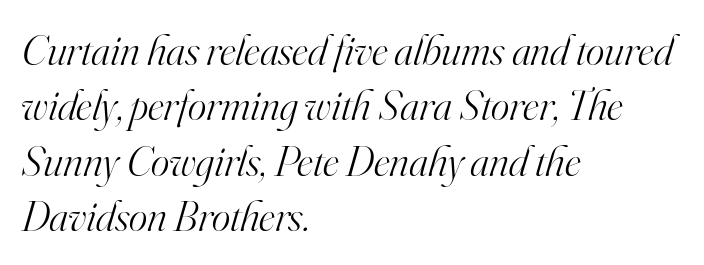
Words appear dense and cohesive because spacing is normal. The passage shown is typeset with a serif family. This sample has the flowing, uneven cadence of proportional lettering. Clear beneath every line of the passage. Horizontally, the lines are justified to the leading edge only. Stroke mass is kept to a normal reading level or below.
